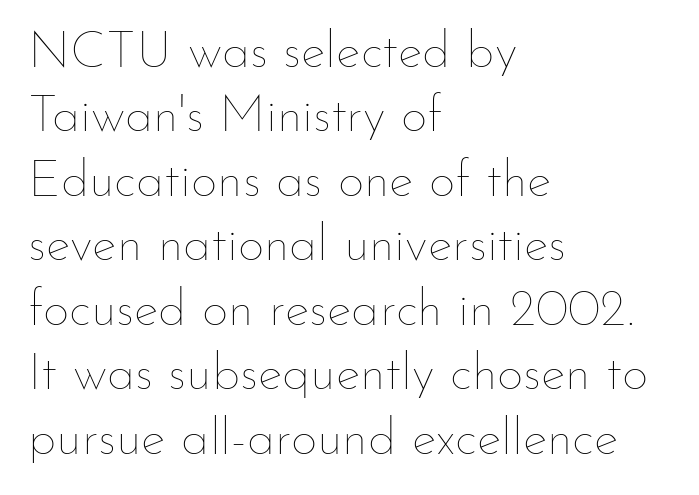
The image shows 52 px thin type, upright; set left-aligned, line spacing 1.24x, normal letter spacing, not underlined; low stroke contrast and a small x-height.
